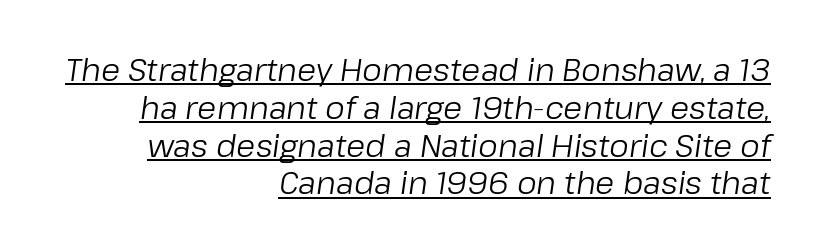
The text block is weighted toward the right margin, trailing off unevenly leftward. Emphasis-style slanted type is in use. Underlined type. Caption: standard tracking, unaltered.
